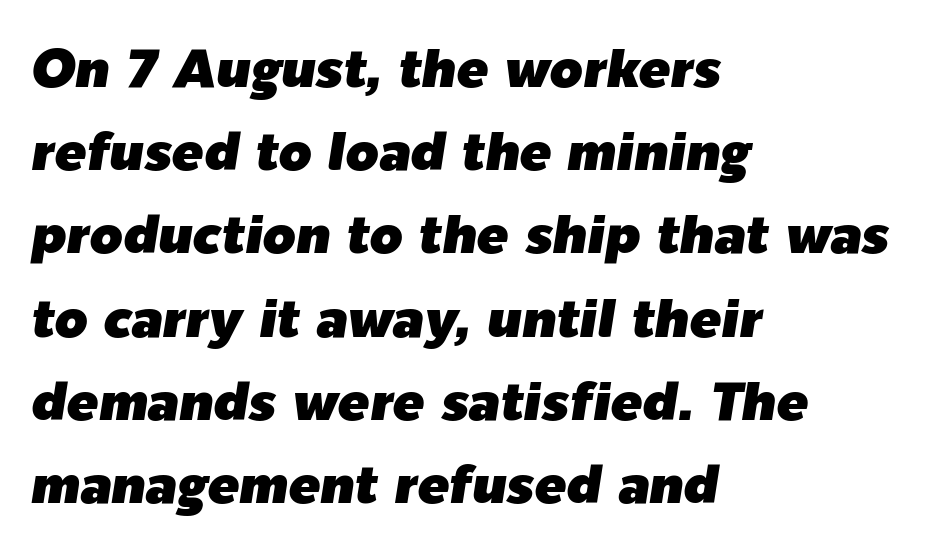
The image shows 53 px text type, italic (leaning right); set left-aligned, normal line spacing (1.57x), normal letter spacing, not underlined; low stroke contrast and a medium x-height.
